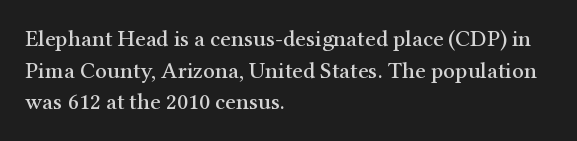
The image shows 23 px text type, upright; set left-aligned, normal line spacing (1.38x), normal letter spacing, not underlined.
